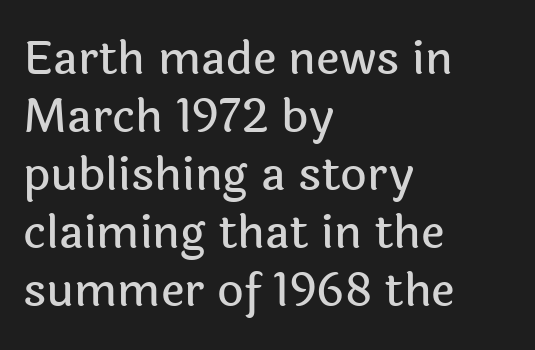
The image shows 46 px sans-serif type, upright; set left-aligned, normal line spacing (1.26x), normal letter spacing, not underlined; a medium x-height.
